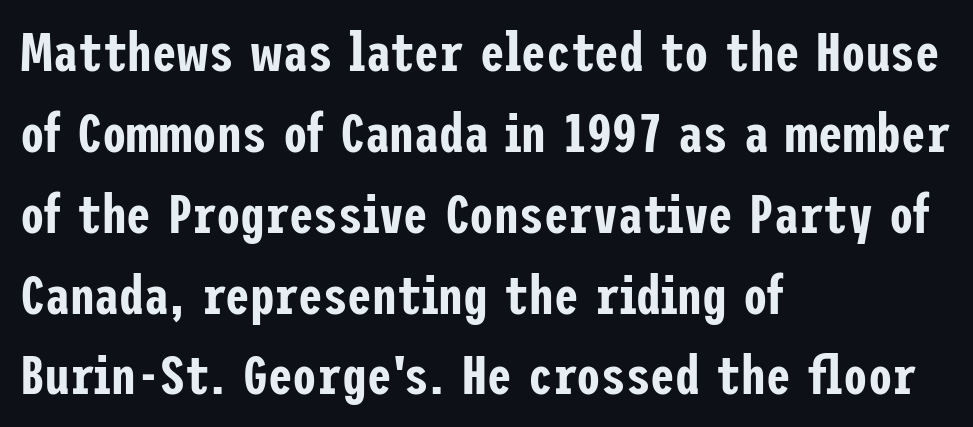
Q: Is the text italic (slanted)? A: No, it is upright.
Q: Is the typeface a serif or a sans-serif typeface? A: Sans-serif.
Q: Is the text underlined? A: No.
Q: How is the paragraph aligned? A: Left-aligned.
Q: Is the spacing between letters normal or unusually wide? A: Normal.
Q: Is the spacing between lines tight, normal or loose? A: Normal.
Q: Width (condensed, normal, or wide)? A: Condensed.
Q: Stroke contrast? A: Low.
Q: x-height? A: Medium.
